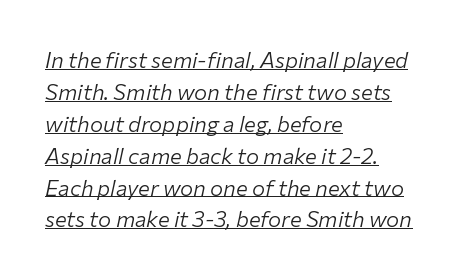
Nothing heavy about these letters — not bold at all. Normally led — the rows are evenly, conventionally spaced. The specimen includes a rule beneath the text block's lines. The glyphs look as if they've been sheared to an angle.
